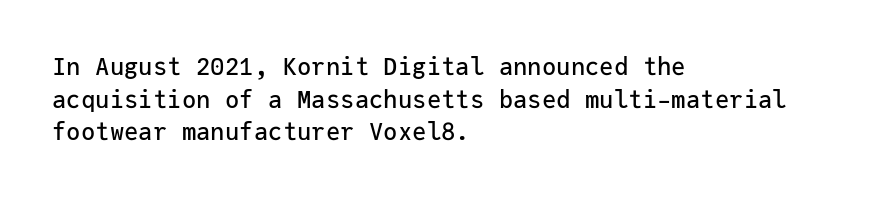
{"italic": "no", "underline": "no", "align": "left", "line_spacing": "normal", "line_spacing_ratio": 1.36, "letter_spacing": "normal", "letter_spacing_em": 0.0, "glyph_px": 24}
